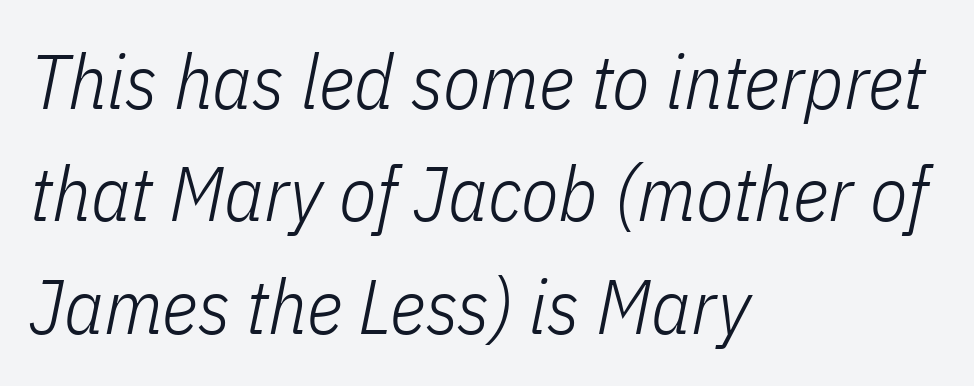
The image shows 77 px light, condensed type, italic (leaning right); set left-aligned, normal line spacing (1.46x), normal letter spacing, not underlined; low stroke contrast and a medium x-height.
